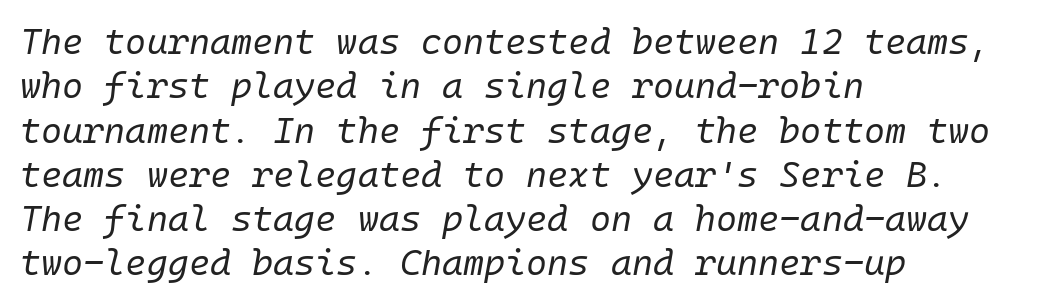
Q: Is the text bold? A: No.
Q: Is the text italic (slanted)? A: Yes, it leans right by about 10 degrees.
Q: Is the text underlined? A: No.
Q: How is the paragraph aligned? A: Left-aligned.
Q: Is the spacing between letters normal or unusually wide? A: Normal.
Q: Width (condensed, normal, or wide)? A: Normal.
Q: Stroke contrast? A: Low.
Q: x-height? A: Medium.
